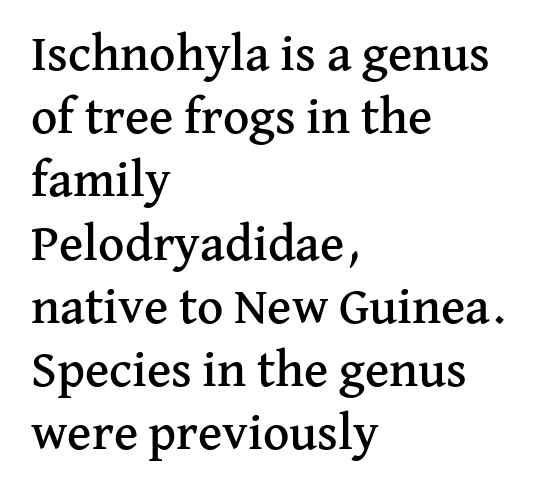
The image shows 51 px serif type, upright; set left-aligned, line spacing 1.24x, normal letter spacing, not underlined; medium stroke contrast and a medium x-height.
